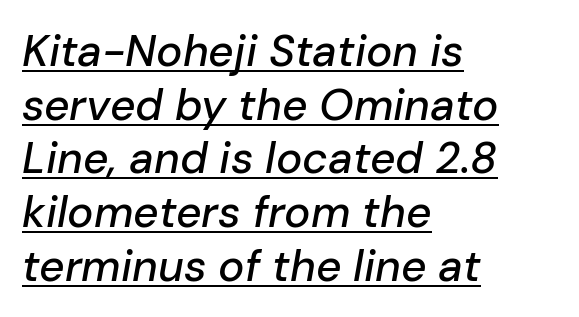
Q: Is the text italic (slanted)? A: Yes, it leans right by about 10 degrees.
Q: Is the text underlined? A: Yes.
Q: How is the paragraph aligned? A: Left-aligned.
Q: Is the spacing between letters normal or unusually wide? A: Normal.
Q: Width (condensed, normal, or wide)? A: Normal.
Q: Stroke contrast? A: Low.
Q: x-height? A: Medium.
Q: Monospaced? A: No.
